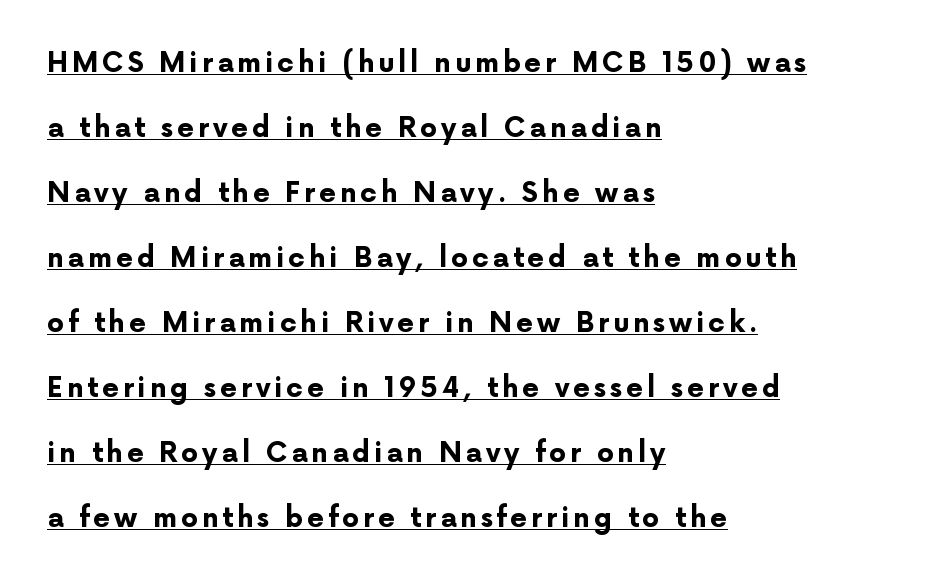
The sample has been set heavy, in full bold. Every character sits straight up, as roman type does. Leading: increased. Layout note: lines flush left. A continuous stroke trails under the words, as in a hyperlink.
